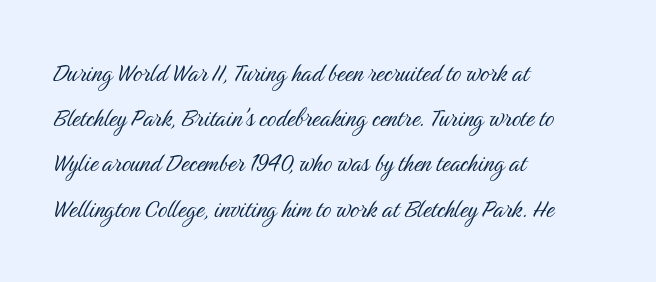
The image shows 29 px light, condensed sans-serif type; set left-aligned, normal line spacing (1.56x), normal letter spacing, not underlined; medium stroke contrast and a medium x-height.
